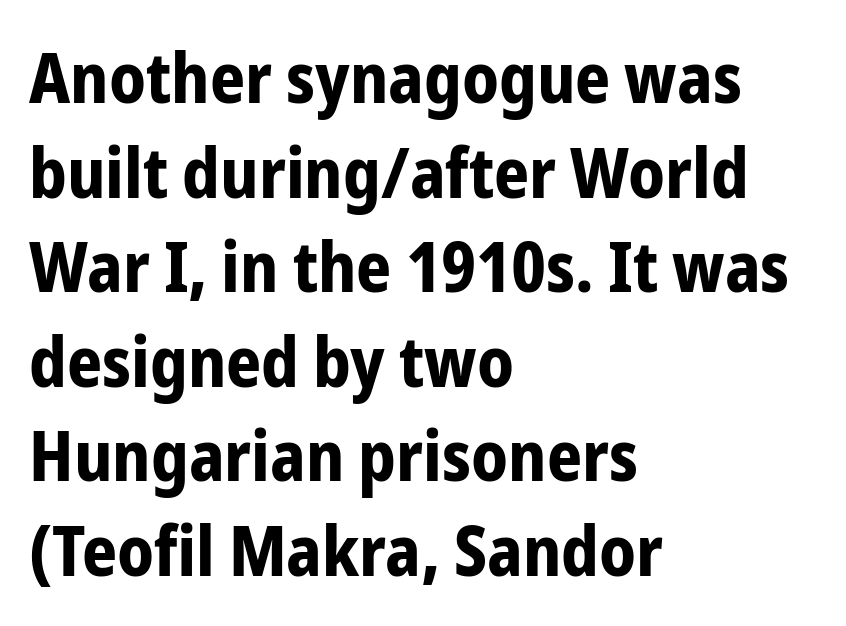
Q: Is the text bold? A: Yes.
Q: Is the text italic (slanted)? A: No, it is upright.
Q: Is the typeface a serif or a sans-serif typeface? A: Sans-serif.
Q: Is the text underlined? A: No.
Q: How is the paragraph aligned? A: Left-aligned.
Q: Is the spacing between letters normal or unusually wide? A: Normal.
Q: Is the spacing between lines tight, normal or loose? A: Normal.
Q: Width (condensed, normal, or wide)? A: Condensed.
Q: Stroke contrast? A: Low.
Q: x-height? A: Medium.
Q: Monospaced? A: No.
